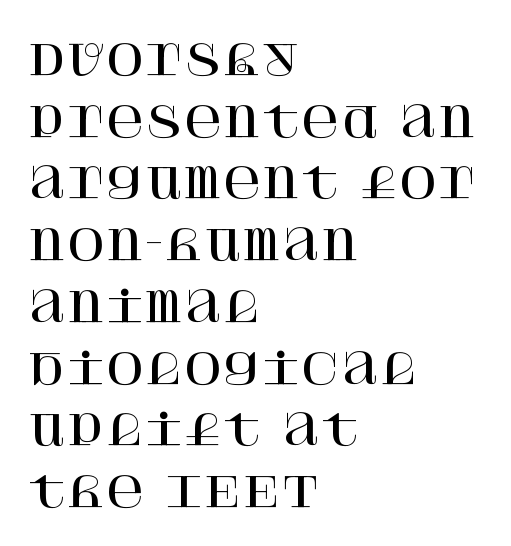
{"serif": "yes", "italic": "no", "width": "normal", "stroke_contrast": "high", "x_height": "large", "underline": "no", "align": "left", "line_spacing": "normal", "line_spacing_ratio": 1.47, "letter_spacing": "normal", "letter_spacing_em": 0.0, "glyph_px": 42}
